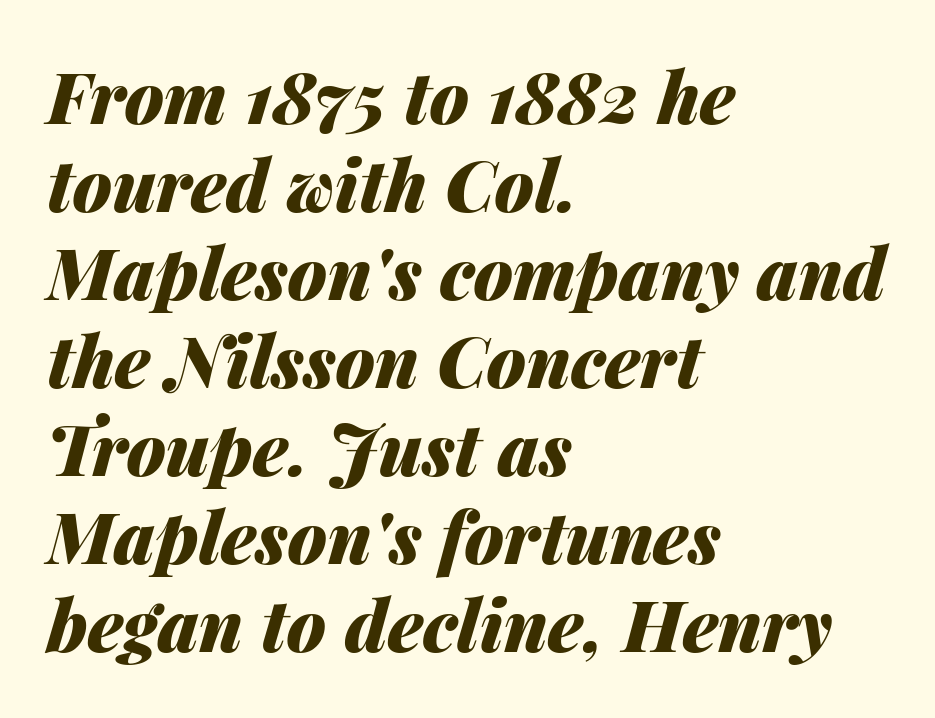
Character widths vary here, with narrow letters taking less room than wide ones. There's an unmistakable incline to the writing here. What weight is shown? A full bold with thick strokes. This sample is left-justified, so line endings fall wherever the words run out. Underline: absent. The gaps between neighbouring characters are ordinary and unremarkable.
